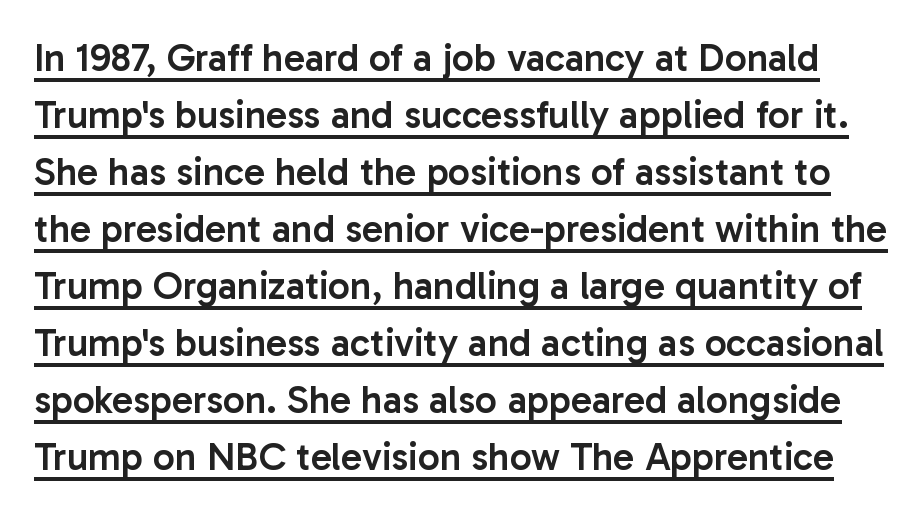
Q: Is the text bold? A: Semi-bold.
Q: Is the text italic (slanted)? A: No, it is upright.
Q: Is the typeface a serif or a sans-serif typeface? A: Sans-serif.
Q: Is the text underlined? A: Yes.
Q: Is the spacing between letters normal or unusually wide? A: Normal.
Q: Is the spacing between lines tight, normal or loose? A: Normal.
Q: Width (condensed, normal, or wide)? A: Normal.
Q: Stroke contrast? A: Low.
Q: x-height? A: Medium.
Q: Monospaced? A: No.
